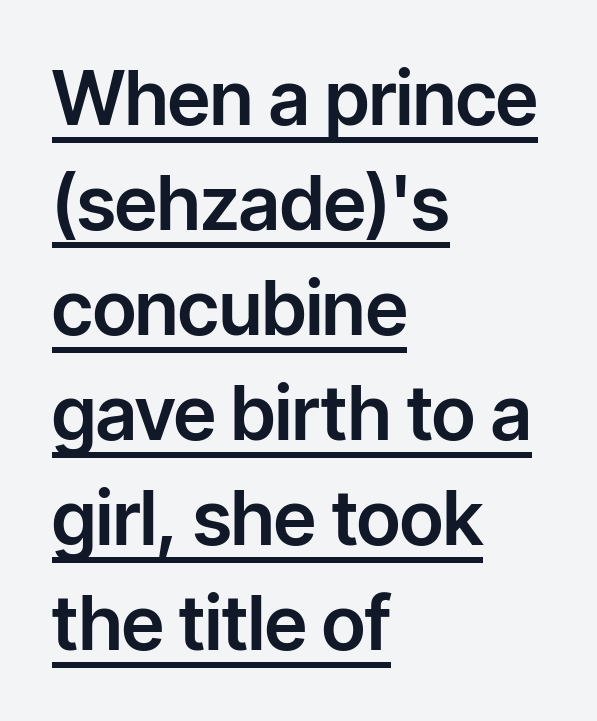
Is the block centered? No — it sits flush against the left margin. Every word sits above its own underline. A normal amount of white space separates one row of letters from the next. Think of a printed novel: that variable character pitch is what you see here.
